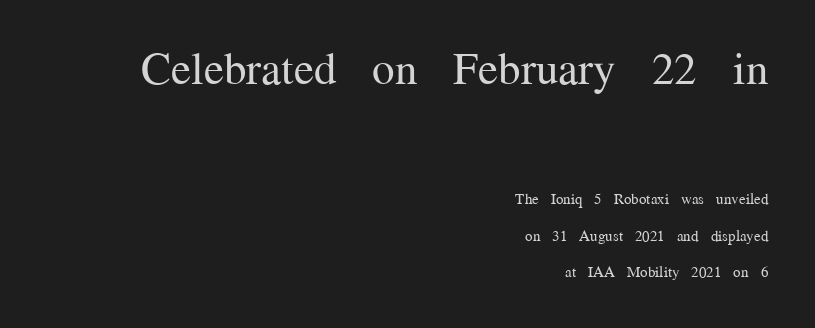
{"serif": "yes", "italic": "no", "bold": "no", "weight": "regular", "width": "normal", "stroke_contrast": "medium", "x_height": "medium", "monospaced": "no", "underline": "no", "align": "right", "line_spacing": "loose", "line_spacing_ratio": 2.41, "letter_spacing": "normal", "letter_spacing_em": 0.0, "larger_block": "first", "size_ratio": 3.0, "glyph_px": 45}
